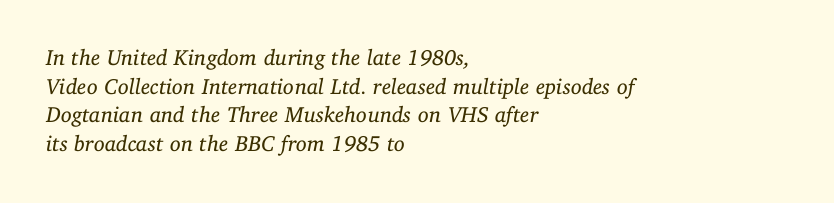
The image shows 22 px text type, italic (leaning right); set left-aligned, normal line spacing (1.3x), normal letter spacing, not underlined.
